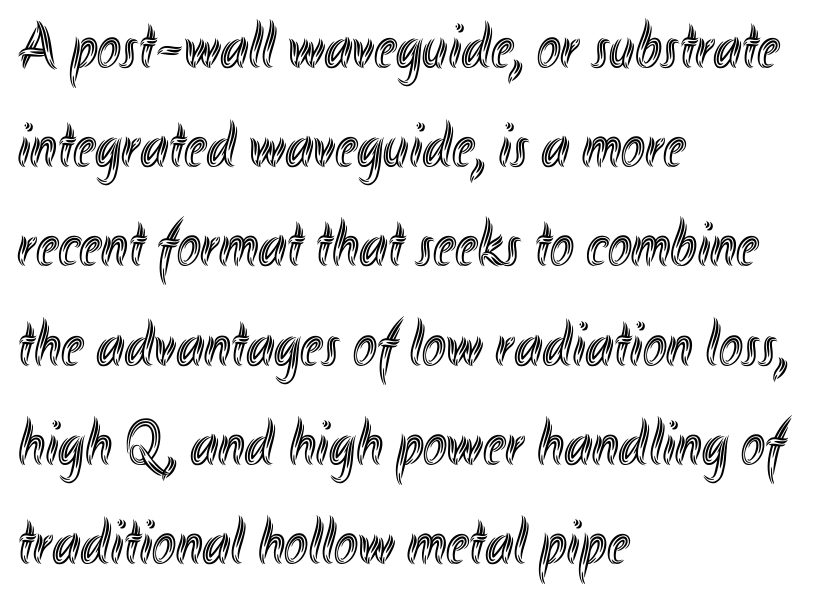
Q: Is the text italic (slanted)? A: Yes.
Q: Is the text underlined? A: No.
Q: How is the paragraph aligned? A: Left-aligned.
Q: Is the spacing between letters normal or unusually wide? A: Normal.
Q: Is the spacing between lines tight, normal or loose? A: Normal.
Q: Width (condensed, normal, or wide)? A: Condensed.
Q: x-height? A: Small.
Q: Monospaced? A: No.
